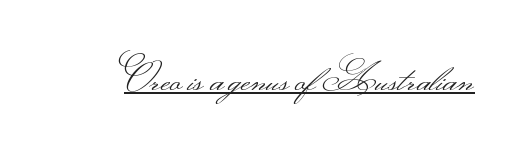
The image shows 38 px light, wide sans-serif type; set normal letter spacing, underlined; medium stroke contrast.
